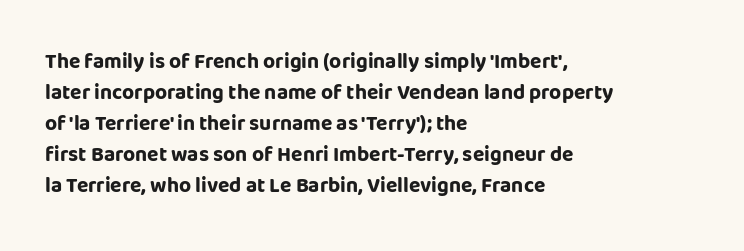
The image shows 21 px bold type, upright; set left-aligned, normal line spacing (1.48x), normal letter spacing, not underlined.
